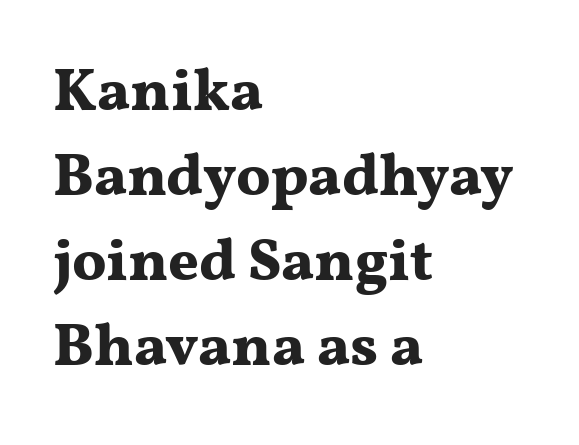
Q: Is the text bold? A: Yes.
Q: Is the text italic (slanted)? A: No, it is upright.
Q: Is the typeface a serif or a sans-serif typeface? A: Serif.
Q: Is the text underlined? A: No.
Q: How is the paragraph aligned? A: Left-aligned.
Q: Is the spacing between letters normal or unusually wide? A: Normal.
Q: Is the spacing between lines tight, normal or loose? A: Normal.
Q: Width (condensed, normal, or wide)? A: Wide.
Q: Stroke contrast? A: Medium.
Q: x-height? A: Medium.
Q: Monospaced? A: No.
